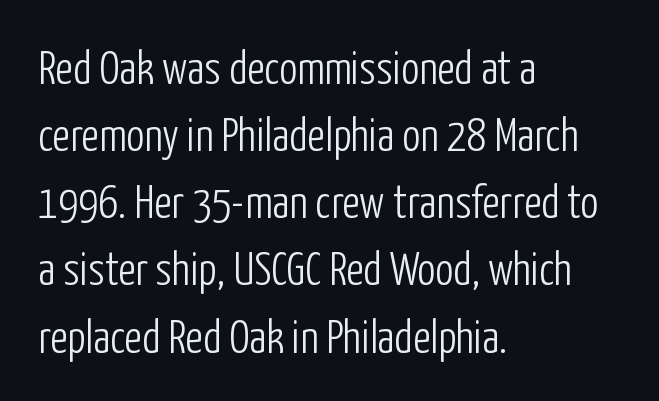
The image shows 46 px light, condensed sans-serif type, upright; set left-aligned, normal line spacing (1.46x), normal letter spacing, not underlined; low stroke contrast and a medium x-height.
